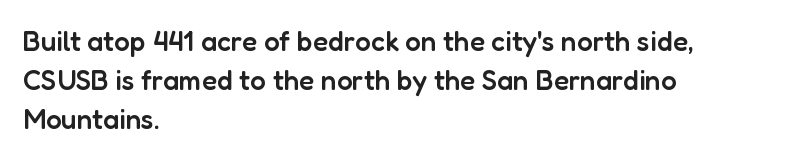
Does extra space separate the letters? No, they use regular spacing. Varying glyph widths throughout — classic text-font behaviour. The rendering anchors every line to the left-hand side. Heft: intermediate — a semibold. Glance below the letters and you will spot only blank space.
